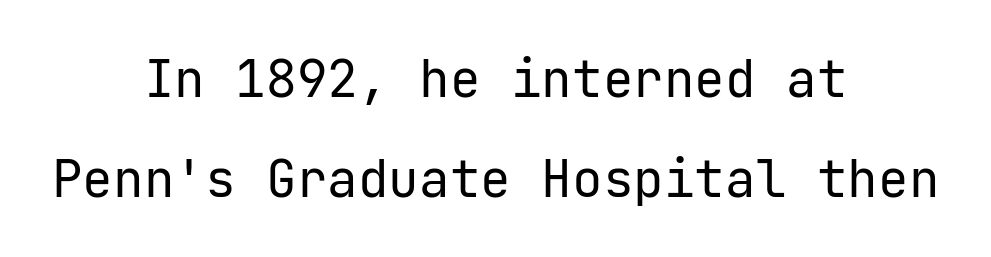
Stems and bowls with no extra thickness — not bold. Is there much room between lines? Yes — plenty of vertical air separates them. You can tell from the bare stems that sans-serif type was used. The space beneath each line is pristine and unruled. These lines are centered, leaving both edges ragged.
